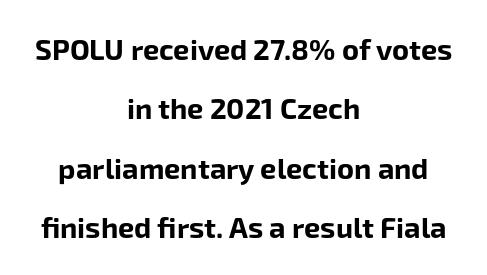
Q: Is the text bold? A: Yes.
Q: Is the text italic (slanted)? A: No, it is upright.
Q: Is the typeface a serif or a sans-serif typeface? A: Sans-serif.
Q: Is the text underlined? A: No.
Q: How is the paragraph aligned? A: Centered.
Q: Is the spacing between letters normal or unusually wide? A: Normal.
Q: Is the spacing between lines tight, normal or loose? A: Loose.
Q: Width (condensed, normal, or wide)? A: Normal.
Q: Stroke contrast? A: Low.
Q: x-height? A: Medium.
Q: Monospaced? A: No.
